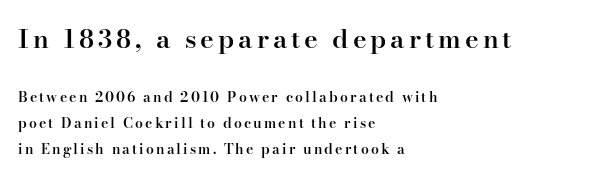
The image shows 26 px text type, upright; set left-aligned, line spacing 1.83x, not underlined; the first (top) block is 1.86x larger.
